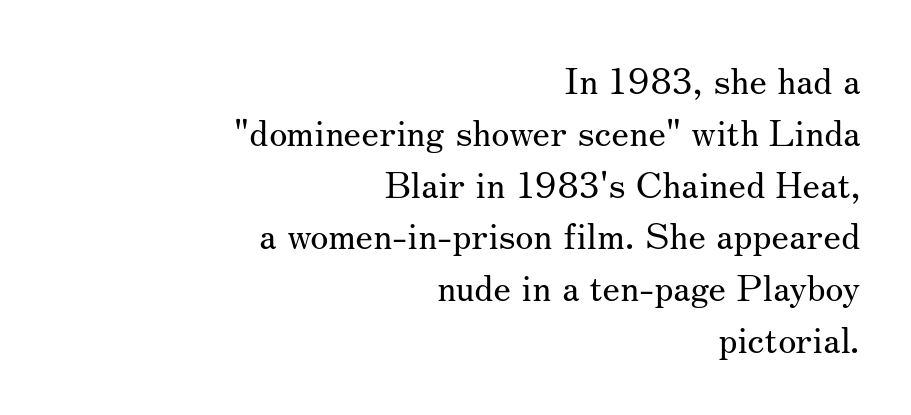
Q: Is the text bold? A: No.
Q: Is the text italic (slanted)? A: No, it is upright.
Q: Is the typeface a serif or a sans-serif typeface? A: Serif.
Q: Is the text underlined? A: No.
Q: How is the paragraph aligned? A: Right-aligned.
Q: Is the spacing between letters normal or unusually wide? A: Normal.
Q: Is the spacing between lines tight, normal or loose? A: Normal.
Q: Width (condensed, normal, or wide)? A: Normal.
Q: Stroke contrast? A: Medium.
Q: x-height? A: Small.
Q: Monospaced? A: No.
